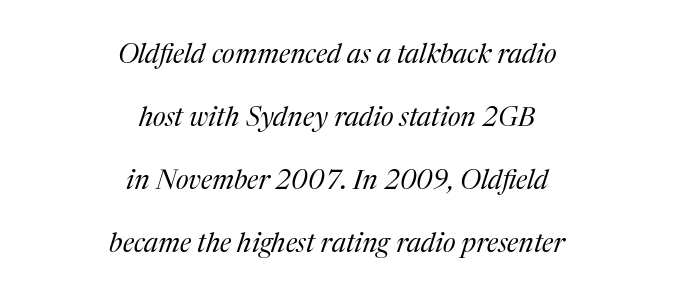
{"italic": "yes", "lean": "right", "slant_degrees": 17, "bold": "no", "underline": "no", "align": "center", "line_spacing": "loose", "line_spacing_ratio": 2.33, "letter_spacing": "normal", "letter_spacing_em": 0.0, "glyph_px": 27}
